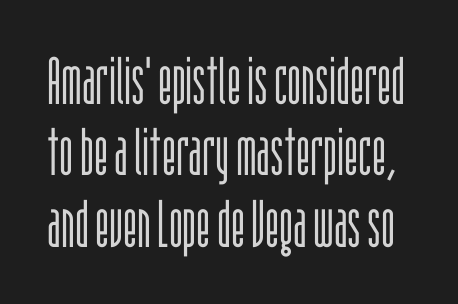
{"serif": "no", "italic": "no", "bold": "no", "weight": "light", "width": "condensed", "stroke_contrast": "low", "x_height": "large", "monospaced": "no", "underline": "no", "line_spacing": "tight", "line_spacing_ratio": 1.08, "letter_spacing": "normal", "letter_spacing_em": 0.0, "glyph_px": 66}
